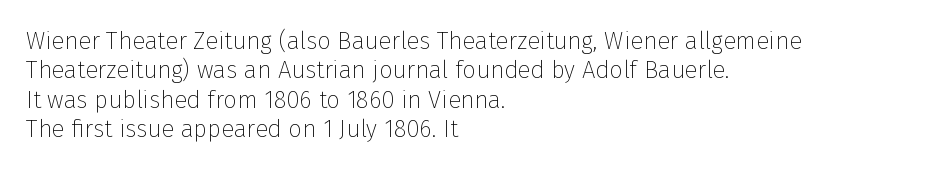
{"italic": "no", "bold": "no", "underline": "no", "align": "left", "line_spacing_ratio": 1.22, "letter_spacing": "normal", "letter_spacing_em": 0.0, "glyph_px": 24}
